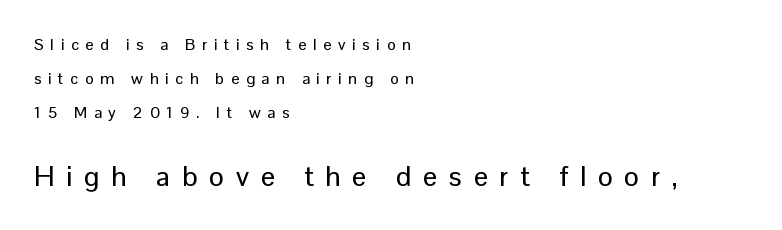
Q: Is the text italic (slanted)? A: No, it is upright.
Q: Is the typeface a serif or a sans-serif typeface? A: Sans-serif.
Q: Is the text underlined? A: No.
Q: How is the paragraph aligned? A: Left-aligned.
Q: Is the spacing between letters normal or unusually wide? A: Unusually wide.
Q: Is the spacing between lines tight, normal or loose? A: Loose.
Q: Which block of text is set in a larger size, the first (top) or the second (bottom)? A: The second (bottom) one.
Q: Width (condensed, normal, or wide)? A: Normal.
Q: Stroke contrast? A: Low.
Q: x-height? A: Medium.
Q: Monospaced? A: No.
